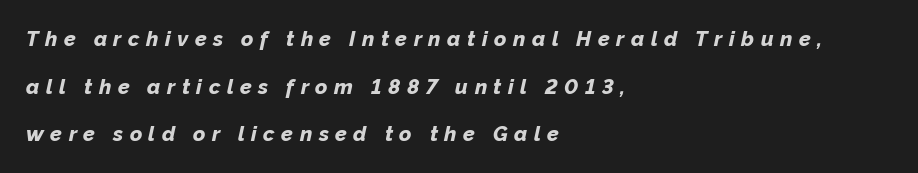
The image shows 21 px bold type, italic (leaning right); set left-aligned, loose line spacing (2.27x), unusually wide letter spacing (+0.31 em), not underlined.
